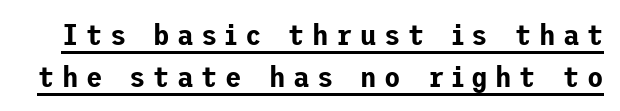
Q: Is the text italic (slanted)? A: No, it is upright.
Q: Is the typeface a serif or a sans-serif typeface? A: Sans-serif.
Q: Is the text underlined? A: Yes.
Q: Is the spacing between letters normal or unusually wide? A: Unusually wide.
Q: Is the spacing between lines tight, normal or loose? A: Normal.
Q: Width (condensed, normal, or wide)? A: Normal.
Q: Stroke contrast? A: Low.
Q: x-height? A: Medium.
